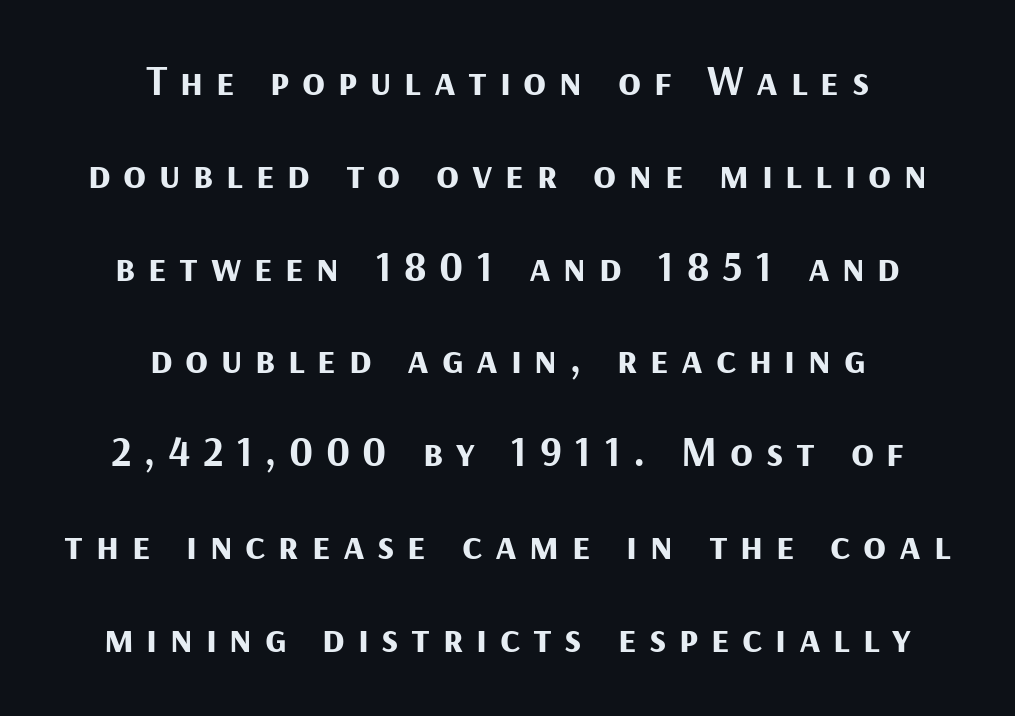
The space directly below the letters is spotless. The rendering positions every line midway between the sides. What kind of face is this? One without serifs — a sans. Successive baselines arrive slowly, with a big drop between each.
